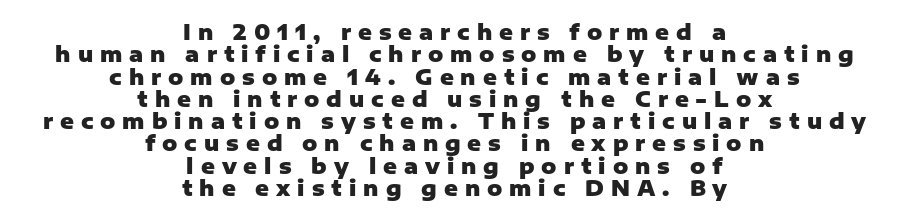
Glyph-to-glyph distance is far greater than everyday printed text. You can tell it's not italic because the verticals are truly vertical. Alignment: centered. Weight check: bold — yes, fully. Rule under the text: the space is simply empty.
